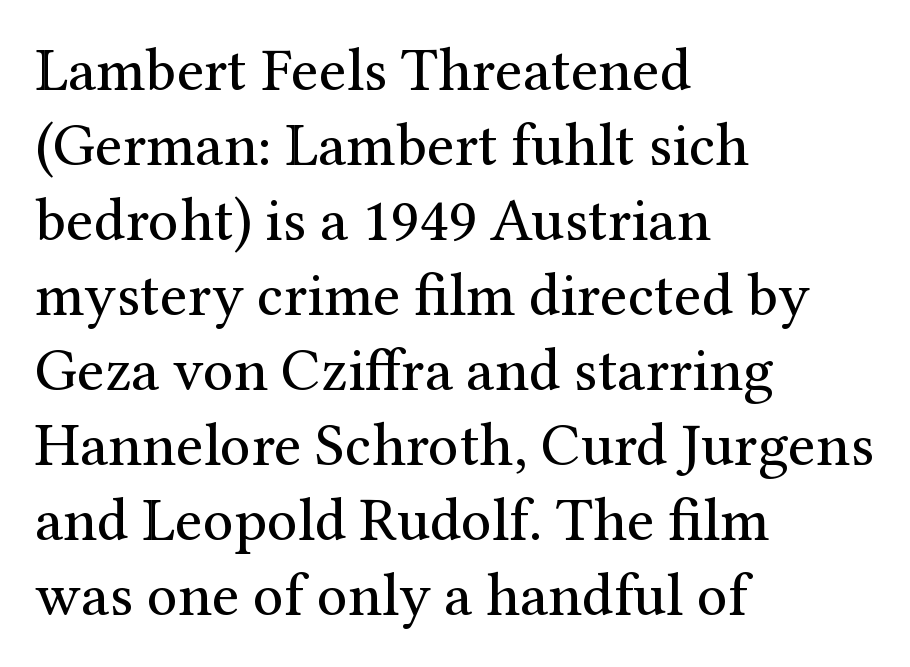
The image shows 61 px regular-weight serif type, upright; set left-aligned, line spacing 1.23x, normal letter spacing, not underlined; medium stroke contrast and a medium x-height.
